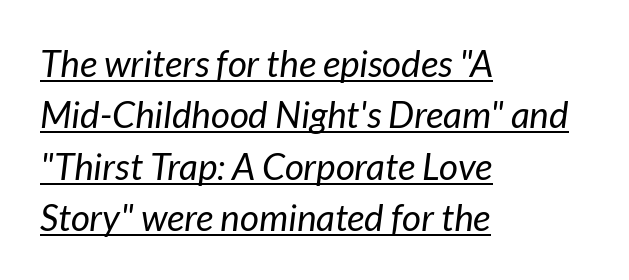
The image shows 37 px regular-weight type, italic (leaning right); set left-aligned, normal line spacing (1.39x), normal letter spacing, underlined; low stroke contrast and a medium x-height.
